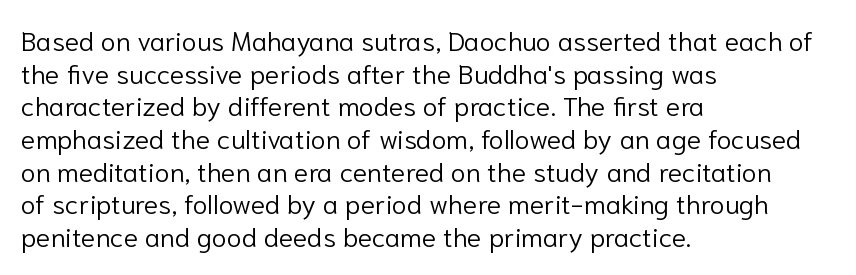
What stands out about the letter spacing? Nothing — it is the standard amount. This is not heavy type; no bold has been used. Just letters on the line, the space beneath them empty. Notice how the stems are strictly vertical — no italics here. This rendering uses left alignment, leaving the right contour irregular.
